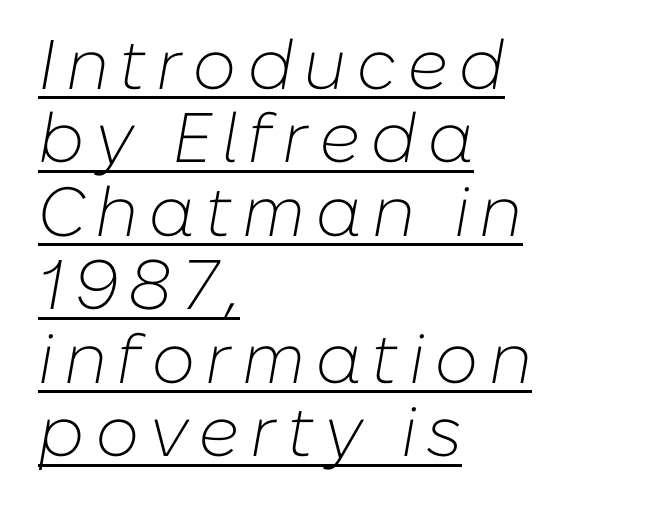
Q: Is the text bold? A: No.
Q: Is the text italic (slanted)? A: Yes, it leans right by about 10 degrees.
Q: Is the text underlined? A: Yes.
Q: How is the paragraph aligned? A: Left-aligned.
Q: Is the spacing between lines tight, normal or loose? A: Tight.
Q: Width (condensed, normal, or wide)? A: Normal.
Q: Stroke contrast? A: Low.
Q: x-height? A: Medium.
Q: Monospaced? A: No.
